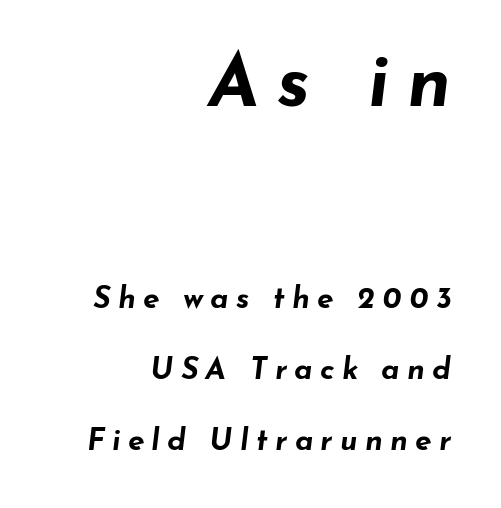
The image shows 74 px bold, wide type, italic (leaning right); set right-aligned, loose line spacing (2.37x), unusually wide letter spacing (+0.24 em), not underlined; the first (top) block is 2.47x larger; low stroke contrast and a small x-height.
